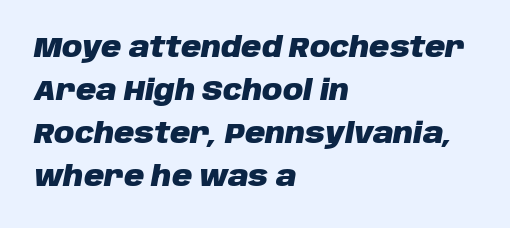
The image shows 28 px heavy type, italic (leaning right); set left-aligned, normal line spacing (1.54x), normal letter spacing, not underlined; low stroke contrast and a large x-height.
